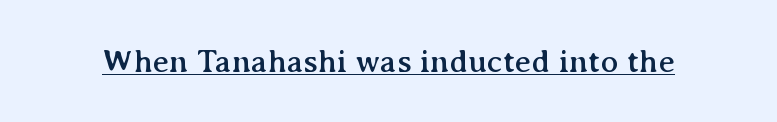
Q: Is the text italic (slanted)? A: No, it is upright.
Q: Is the typeface a serif or a sans-serif typeface? A: Serif.
Q: Is the text underlined? A: Yes.
Q: Is the spacing between letters normal or unusually wide? A: Normal.
Q: Width (condensed, normal, or wide)? A: Normal.
Q: Stroke contrast? A: Medium.
Q: x-height? A: Medium.
Q: Monospaced? A: No.
